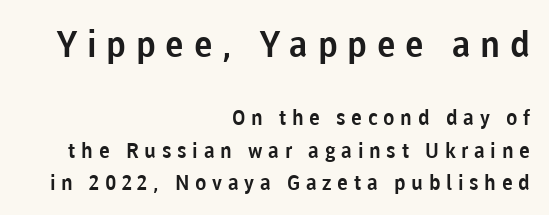
Here the first block reads like a headline and the second like body copy. Caption: expanded tracking, letters set apart. Lines of text with bare space underneath. These lines are rendered in a variable-pitch font.
